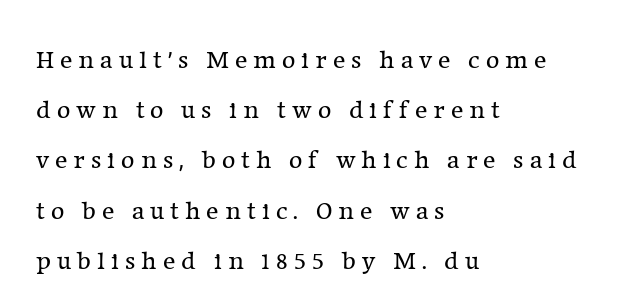
These lines stack with their left ends in a neat column. Rendered with straight, roman letterforms. Is there much room between lines? Yes — plenty of vertical air separates them. No heavy texture on the line: the type isn't bold. Plain, unruled lines of type. This rendering widens character spacing well past its baseline value.
